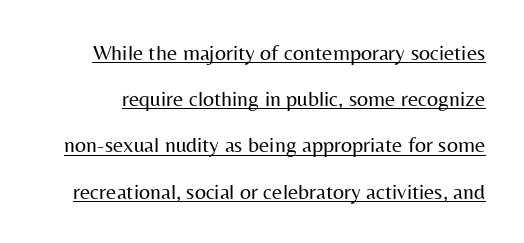
Q: Is the text bold? A: No.
Q: Is the text italic (slanted)? A: No, it is upright.
Q: Is the text underlined? A: Yes.
Q: Is the spacing between letters normal or unusually wide? A: Normal.
Q: Is the spacing between lines tight, normal or loose? A: Loose.
